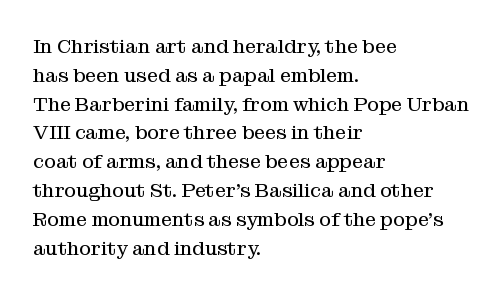
Vertical strokes here are truly vertical. The typesetting does not lean heavy: it is not bold. These lines keep a tight, regular rhythm from letter to letter. Anything drawn beneath the words? Only blank space. The designer left line spacing at the default. Caption: multi-line text, flush left, ragged right.
